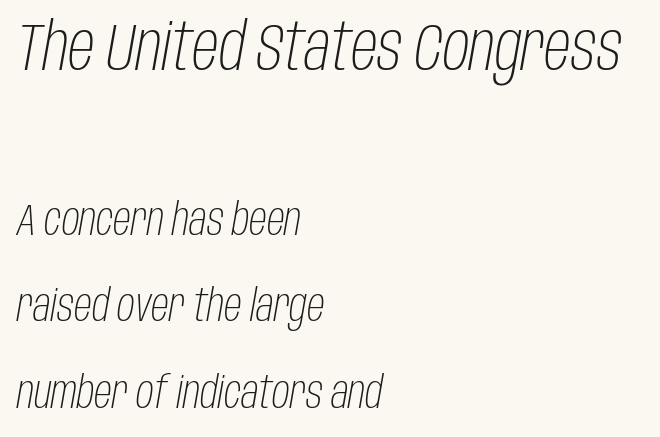
{"italic": "yes", "lean": "right", "slant_degrees": 10, "bold": "no", "weight": "light", "width": "condensed", "stroke_contrast": "low", "x_height": "large", "monospaced": "no", "underline": "no", "align": "left", "line_spacing": "loose", "line_spacing_ratio": 1.97, "letter_spacing": "normal", "letter_spacing_em": 0.0, "larger_block": "first", "size_ratio": 1.5, "glyph_px": 66}
